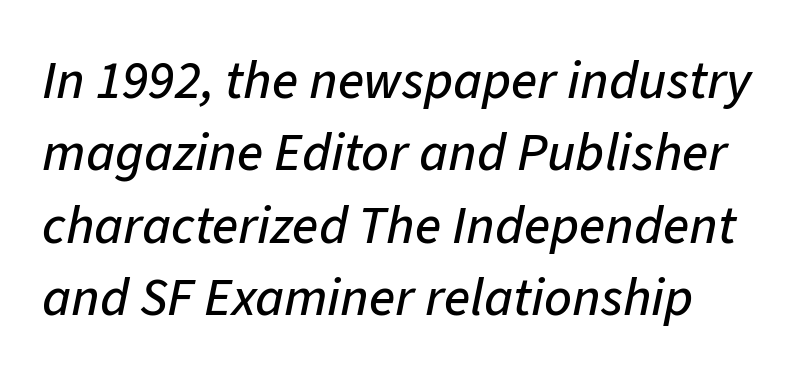
Spacing verdict: proportional, widths tailored to each character. A normal amount of white space separates one row of letters from the next. Honestly, there is no underline to notice here at all. The typography opts for an oblique posture over an upright one.
